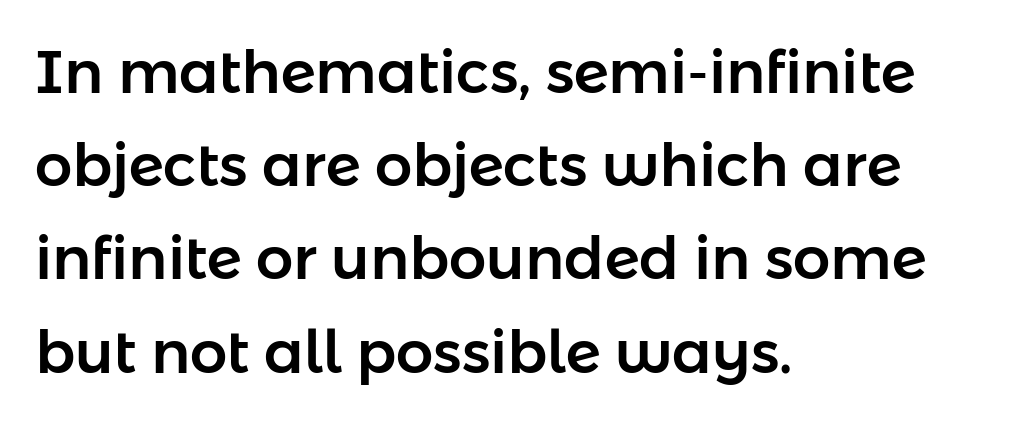
The image shows 59 px sans-serif type, upright; set left-aligned, normal line spacing (1.58x), normal letter spacing, not underlined; low stroke contrast and a medium x-height.
